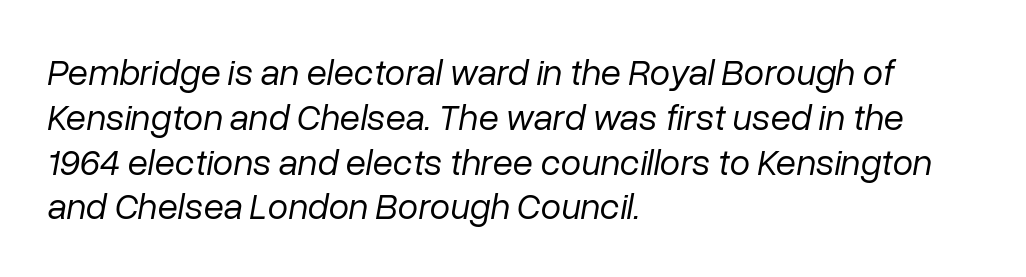
The image shows 37 px regular-weight type, italic (leaning right); set left-aligned, line spacing 1.21x, normal letter spacing, not underlined; low stroke contrast and a medium x-height.
